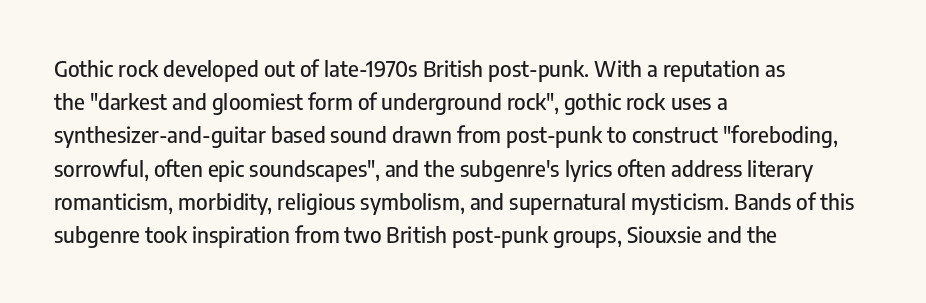
The image shows 22 px text type, upright; set left-aligned, normal line spacing (1.51x), normal letter spacing, not underlined.
